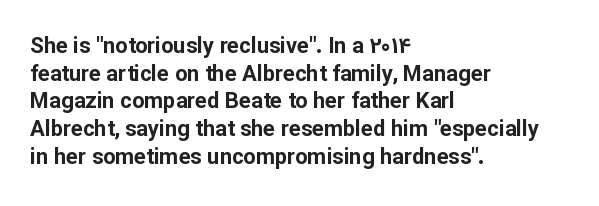
Q: Is the text bold? A: Yes.
Q: Is the text italic (slanted)? A: No, it is upright.
Q: Is the text underlined? A: No.
Q: How is the paragraph aligned? A: Left-aligned.
Q: Is the spacing between letters normal or unusually wide? A: Normal.
Q: Is the spacing between lines tight, normal or loose? A: Normal.
